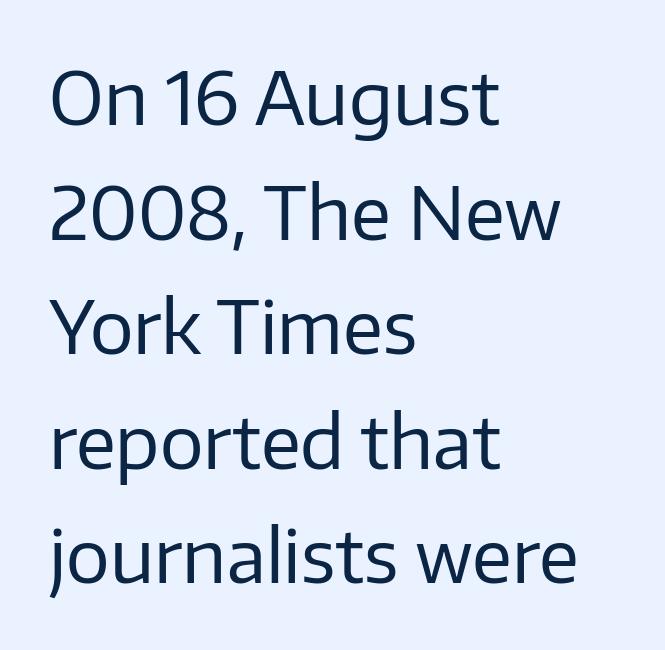
The image shows 73 px regular-weight sans-serif type, upright; set left-aligned, normal line spacing (1.57x), normal letter spacing, not underlined; low stroke contrast and a medium x-height.
